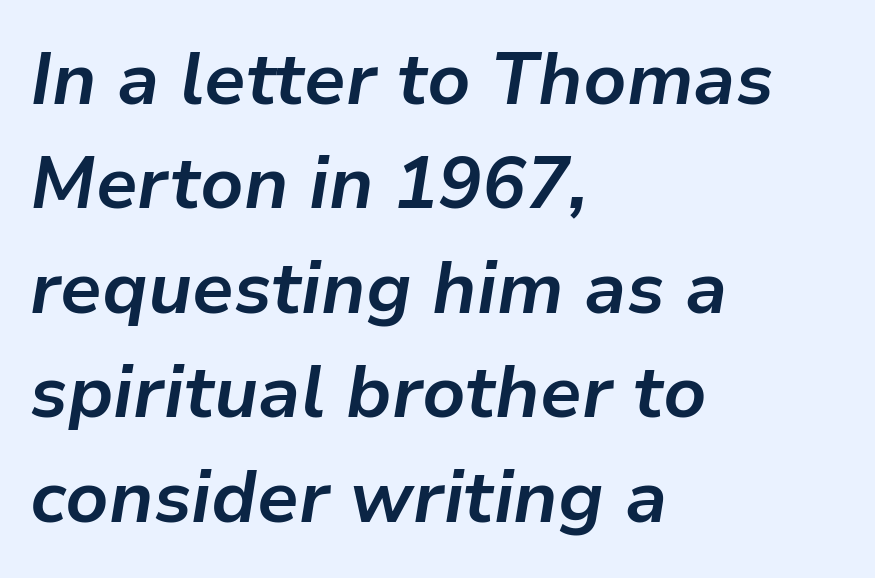
Decoration check: the copy has no underline. Varying glyph widths throughout — classic text-font behaviour. The lettering tilts uniformly, giving the passage an italic look. Glyph-to-glyph distance matches everyday printed text. What weight is shown? A full bold with thick strokes.
